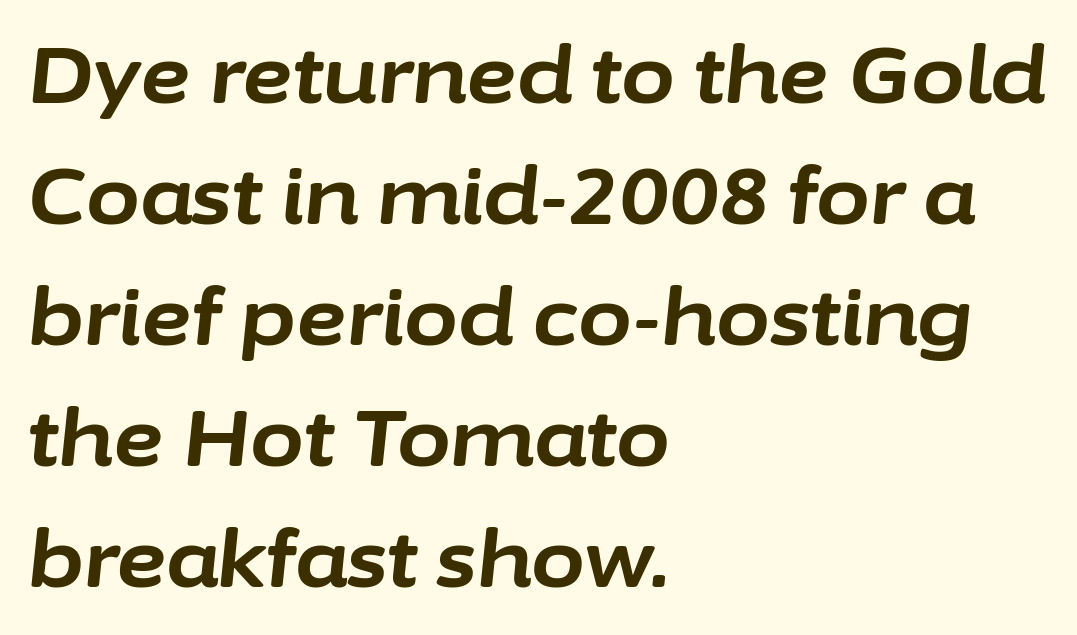
Q: Is the text bold? A: Yes.
Q: Is the text italic (slanted)? A: Yes, it leans right by about 6 degrees.
Q: Is the text underlined? A: No.
Q: How is the paragraph aligned? A: Left-aligned.
Q: Is the spacing between letters normal or unusually wide? A: Normal.
Q: Is the spacing between lines tight, normal or loose? A: Normal.
Q: Width (condensed, normal, or wide)? A: Normal.
Q: Stroke contrast? A: Low.
Q: x-height? A: Medium.
Q: Monospaced? A: No.
